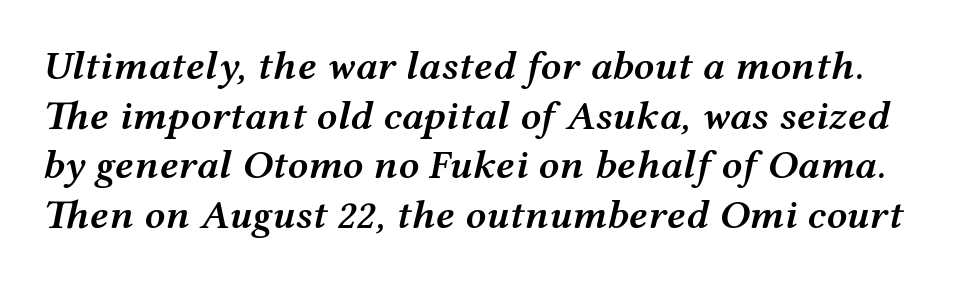
The rendering uses natural spacing where letterforms have individual widths. The space beneath each line is pristine and unruled. Look at the stroke-to-counter ratio: somewhat heavy, a semibold. The horizontal fit of the characters is conventional and even. If you drew a line through each stem, it would be angled.
